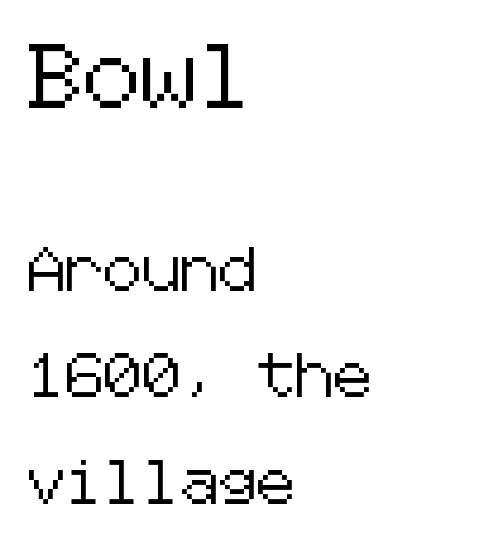
{"serif": "no", "italic": "no", "width": "normal", "stroke_contrast": "low", "x_height": "medium", "underline": "no", "align": "left", "line_spacing": "loose", "line_spacing_ratio": 2.47, "letter_spacing": "normal", "letter_spacing_em": 0.0, "larger_block": "first", "size_ratio": 1.49, "glyph_px": 64}
